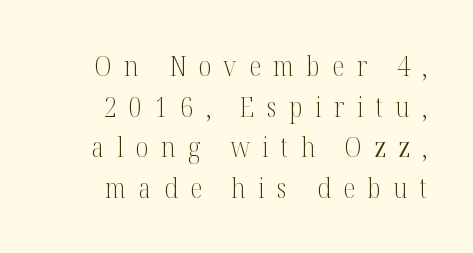
{"serif": "yes", "italic": "no", "bold": "no", "weight": "light", "width": "condensed", "stroke_contrast": "medium", "x_height": "medium", "monospaced": "no", "underline": "no", "align": "right", "line_spacing": "normal", "line_spacing_ratio": 1.45, "letter_spacing": "wide", "letter_spacing_em": 0.44, "glyph_px": 28}
